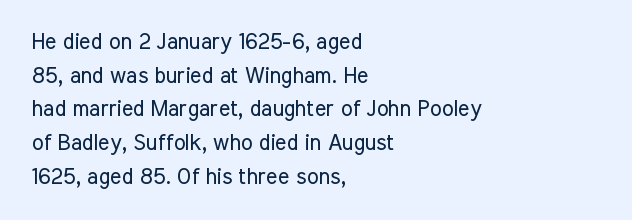
Q: Is the text bold? A: No.
Q: Is the text italic (slanted)? A: No, it is upright.
Q: Is the text underlined? A: No.
Q: How is the paragraph aligned? A: Left-aligned.
Q: Is the spacing between letters normal or unusually wide? A: Normal.
Q: Is the spacing between lines tight, normal or loose? A: Normal.
